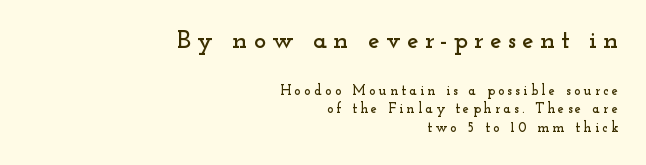
The image shows 26 px text type, upright; set right-aligned, normal line spacing (1.34x), unusually wide letter spacing (+0.23 em), not underlined; the first (top) block is 1.86x larger.
